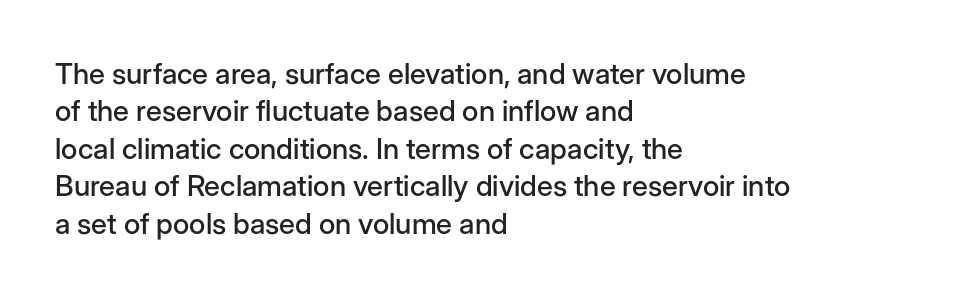
The image shows 29 px sans-serif type, upright; set left-aligned, normal line spacing (1.29x), normal letter spacing, not underlined; low stroke contrast and a medium x-height.
